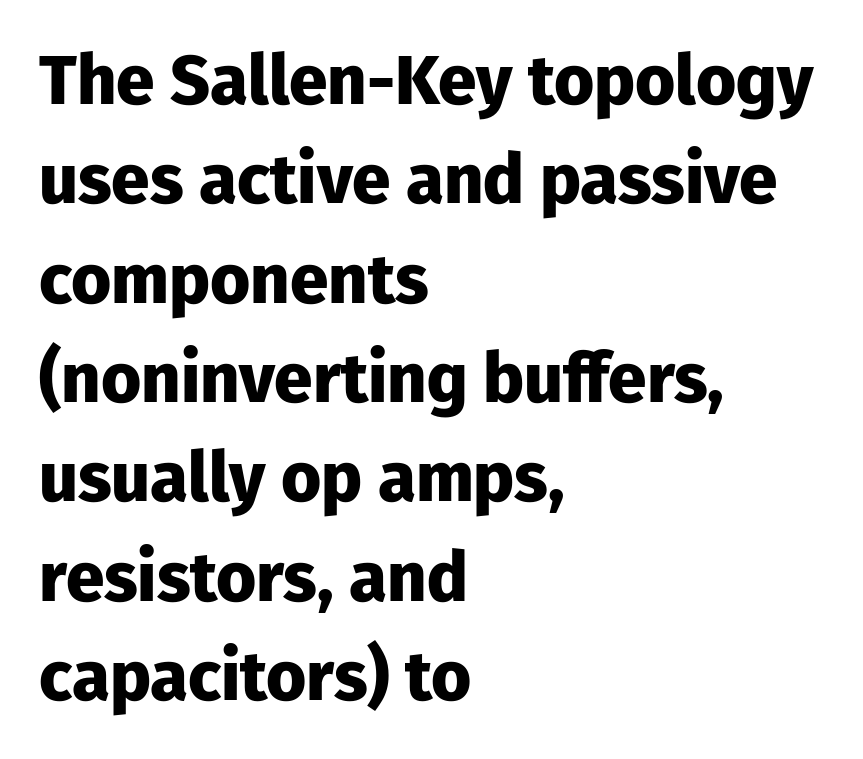
Q: Is the text bold? A: Yes.
Q: Is the text italic (slanted)? A: No, it is upright.
Q: Is the typeface a serif or a sans-serif typeface? A: Sans-serif.
Q: Is the text underlined? A: No.
Q: How is the paragraph aligned? A: Left-aligned.
Q: Is the spacing between letters normal or unusually wide? A: Normal.
Q: Is the spacing between lines tight, normal or loose? A: Normal.
Q: Width (condensed, normal, or wide)? A: Normal.
Q: Stroke contrast? A: Low.
Q: x-height? A: Medium.
Q: Monospaced? A: No.
